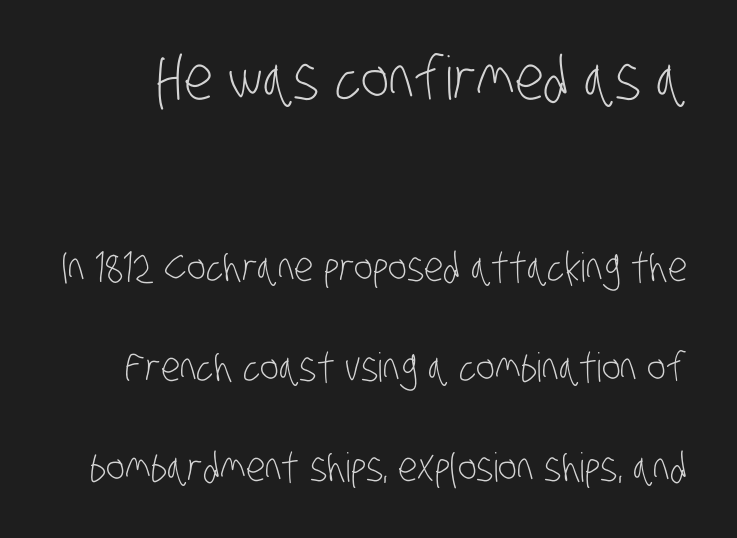
{"serif": "no", "bold": "no", "weight": "light", "width": "condensed", "stroke_contrast": "low", "x_height": "large", "monospaced": "no", "underline": "no", "line_spacing": "loose", "line_spacing_ratio": 2.5, "letter_spacing": "normal", "letter_spacing_em": 0.0, "larger_block": "first", "size_ratio": 1.5, "glyph_px": 60}
